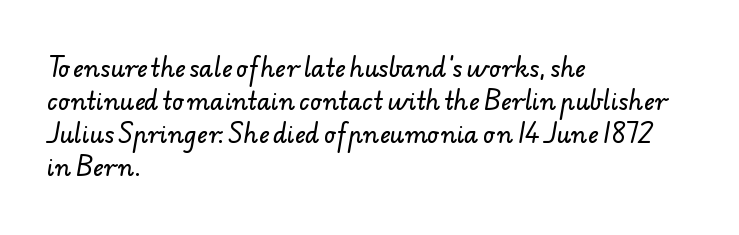
{"underline": "no", "align": "left", "line_spacing": "normal", "line_spacing_ratio": 1.44, "letter_spacing": "normal", "letter_spacing_em": 0.0, "glyph_px": 23}
